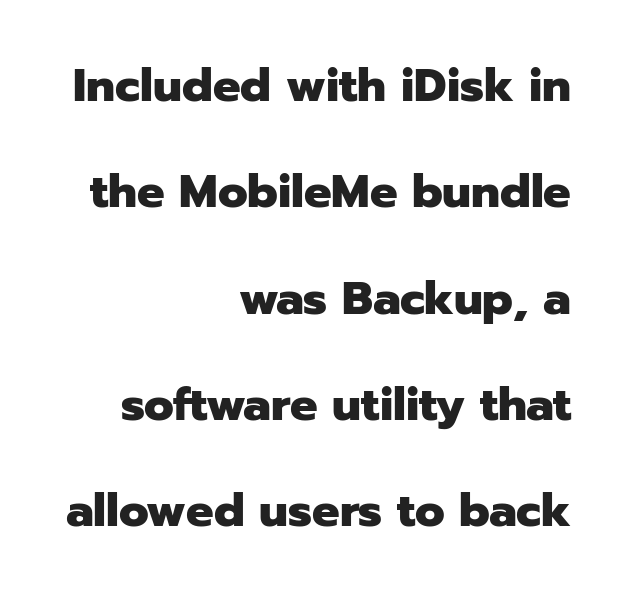
The image shows 46 px heavy sans-serif type, upright; set right-aligned, loose line spacing (2.31x), normal letter spacing, not underlined; low stroke contrast and a medium x-height.
